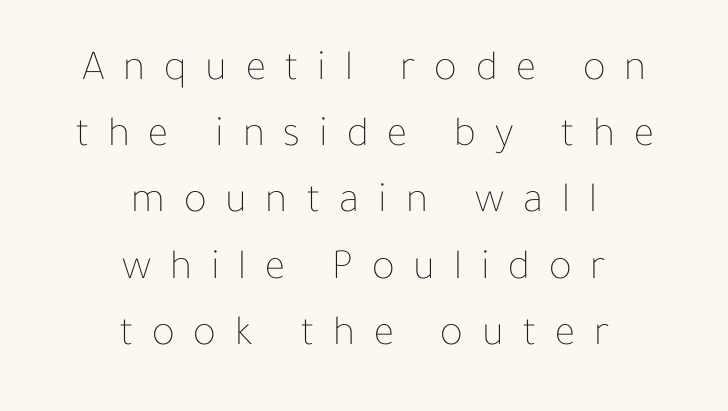
The image shows 43 px thin type, upright; set centered, normal line spacing (1.54x), unusually wide letter spacing (+0.44 em), not underlined; low stroke contrast and a medium x-height.
